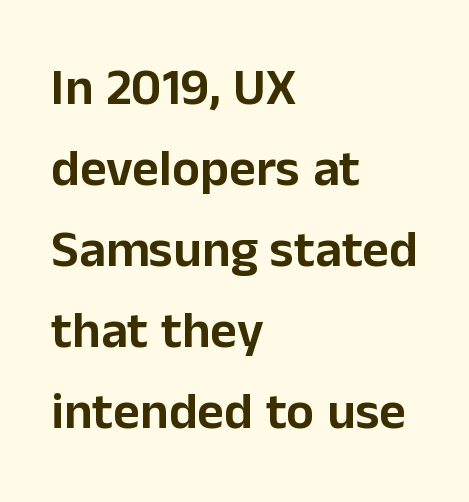
Rendered with straight, roman letterforms. Check under the words: just untouched page. Characters follow at the spacing the type designer built in. Varying glyph widths throughout — classic text-font behaviour.
